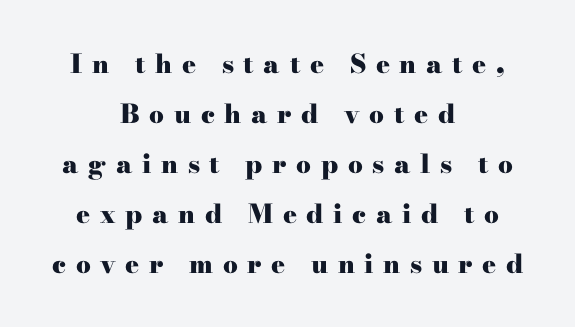
Q: Is the text bold? A: Yes.
Q: Is the text italic (slanted)? A: No, it is upright.
Q: Is the text underlined? A: No.
Q: How is the paragraph aligned? A: Centered.
Q: Is the spacing between letters normal or unusually wide? A: Unusually wide.
Q: Is the spacing between lines tight, normal or loose? A: Loose.
